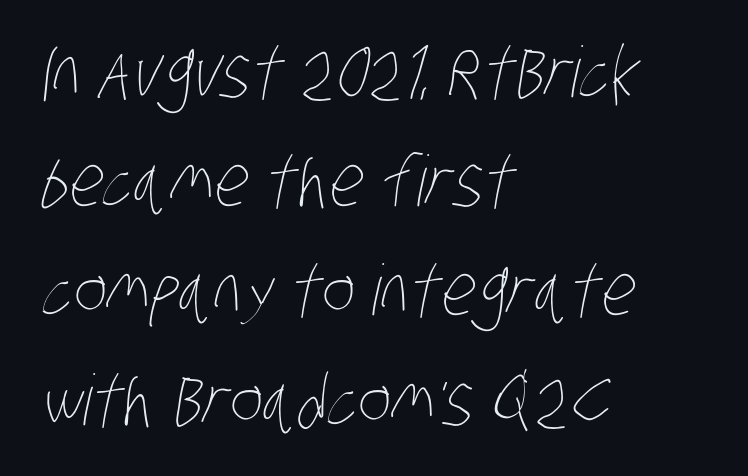
The image shows 70 px thin, condensed type; set left-aligned, normal line spacing (1.56x), normal letter spacing, not underlined; low stroke contrast and a large x-height.
